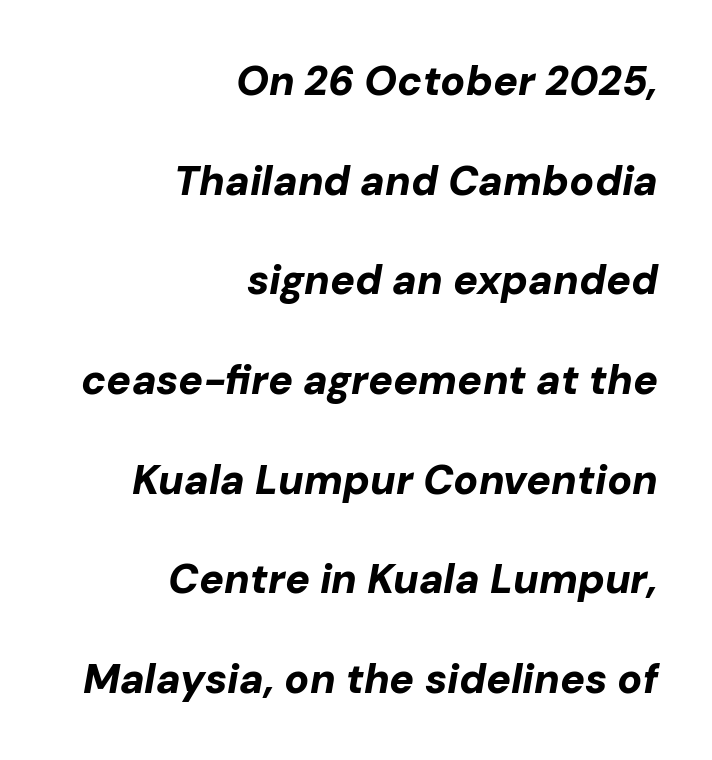
Q: Is the text bold? A: Yes.
Q: Is the text italic (slanted)? A: Yes, it leans right by about 10 degrees.
Q: Is the text underlined? A: No.
Q: How is the paragraph aligned? A: Right-aligned.
Q: Is the spacing between letters normal or unusually wide? A: Normal.
Q: Is the spacing between lines tight, normal or loose? A: Loose.
Q: Width (condensed, normal, or wide)? A: Normal.
Q: Stroke contrast? A: Low.
Q: x-height? A: Medium.
Q: Monospaced? A: No.
